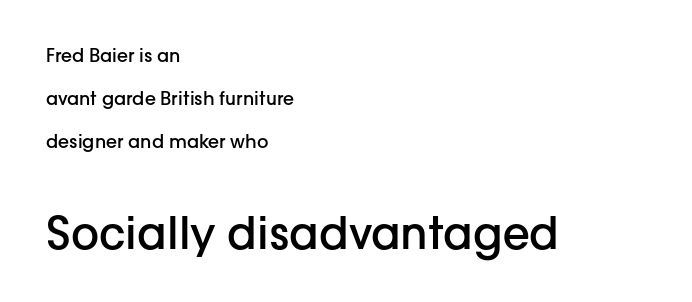
The image shows 44 px semibold sans-serif type, upright; set left-aligned, loose line spacing (2.39x), normal letter spacing, not underlined; the second (bottom) block is 2.44x larger; low stroke contrast and a medium x-height.
